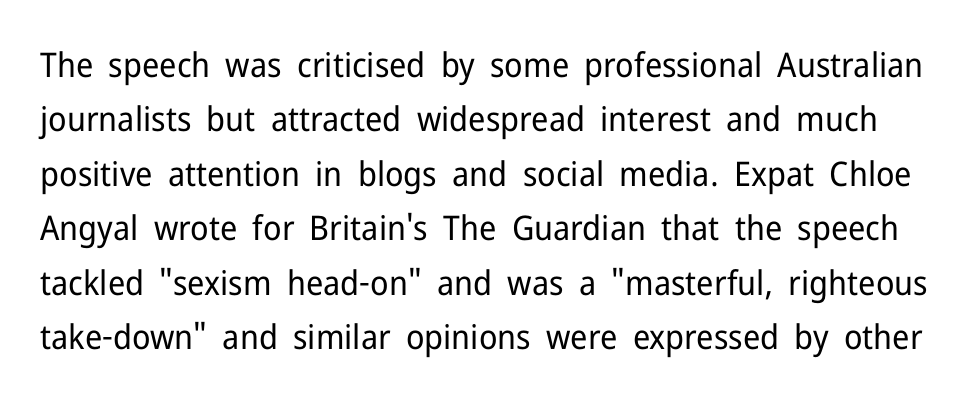
The image shows 34 px regular-weight sans-serif type, upright; set normal line spacing (1.6x), normal letter spacing, not underlined; low stroke contrast and a medium x-height.
